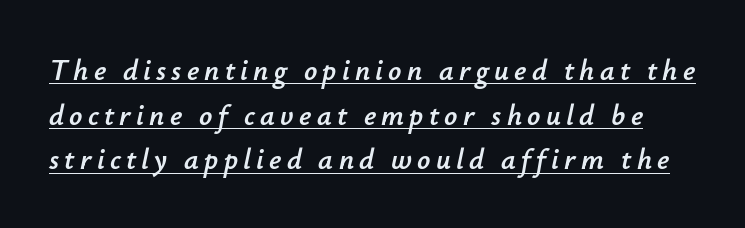
Does the lettering tilt? It does — this is italic. A typesetter would call this proportional, since set widths differ per character. Interline gaps are of average width in this sample. Somebody hit Ctrl+U on this one — the words are underlined.
